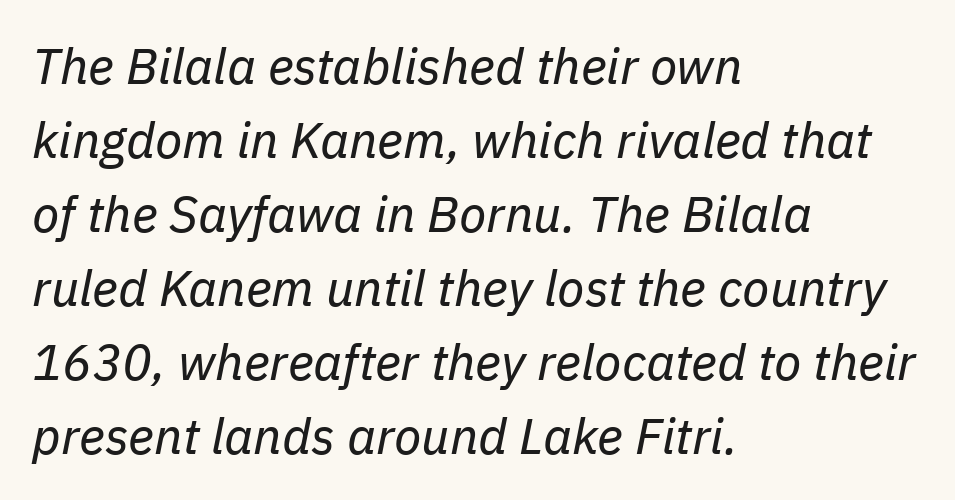
The image shows 50 px regular-weight type, italic (leaning right); set left-aligned, normal line spacing (1.48x), normal letter spacing, not underlined; low stroke contrast and a medium x-height.
